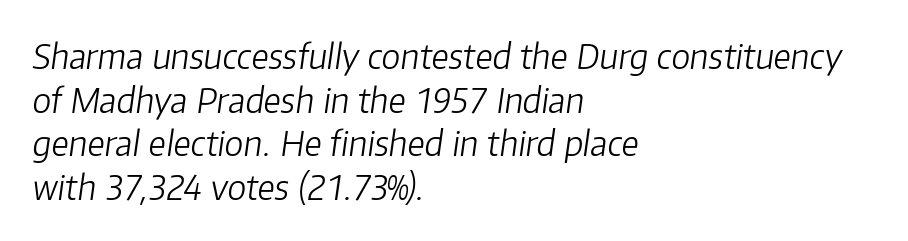
{"italic": "yes", "lean": "right", "slant_degrees": 8, "bold": "no", "weight": "light", "width": "normal", "stroke_contrast": "low", "x_height": "medium", "monospaced": "no", "underline": "no", "align": "left", "line_spacing": "normal", "line_spacing_ratio": 1.28, "letter_spacing": "normal", "letter_spacing_em": 0.0, "glyph_px": 34}
